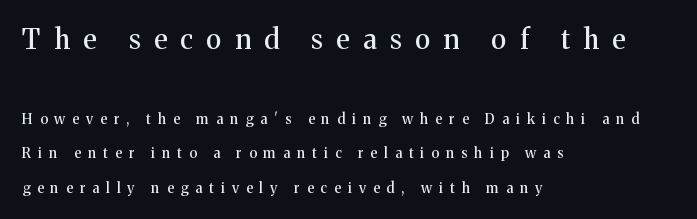
{"italic": "no", "underline": "no", "align": "left", "line_spacing": "loose", "line_spacing_ratio": 2.46, "letter_spacing": "wide", "letter_spacing_em": 0.5, "larger_block": "first", "size_ratio": 1.93, "glyph_px": 27}
